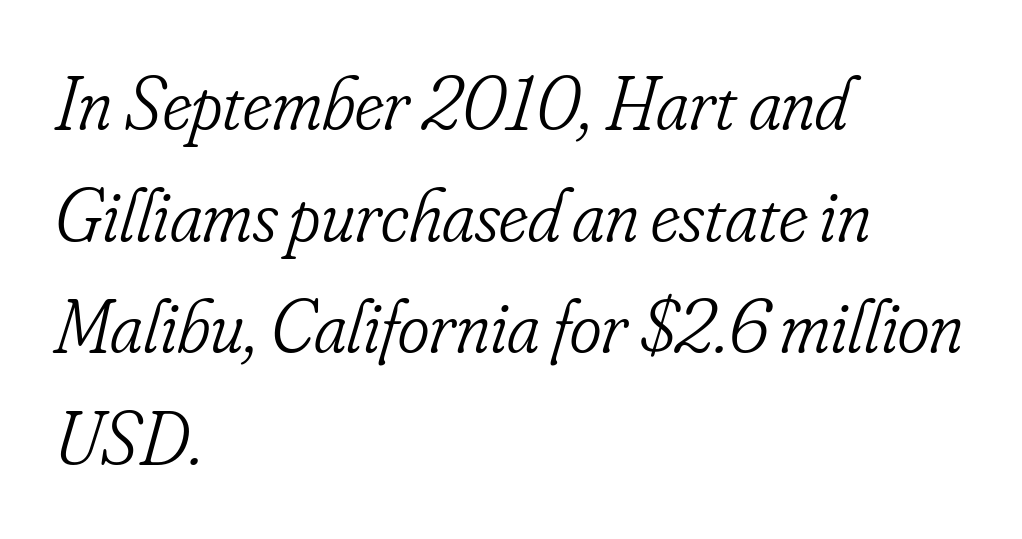
A classic flush-left, rag-right setting is used for this passage. Would a proofreader flag this as italicized? Yes. The face used here is seriffed, in the tradition of book romans. Nobody drew a line under any word here. Baseline-to-baseline distance is the conventional proportion of letter height.
